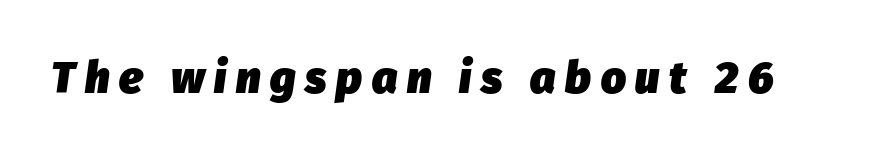
{"italic": "yes", "lean": "right", "slant_degrees": 8, "bold": "yes", "weight": "heavy", "width": "normal", "stroke_contrast": "low", "x_height": "medium", "monospaced": "no", "underline": "no", "letter_spacing": "wide", "letter_spacing_em": 0.22, "glyph_px": 44}
